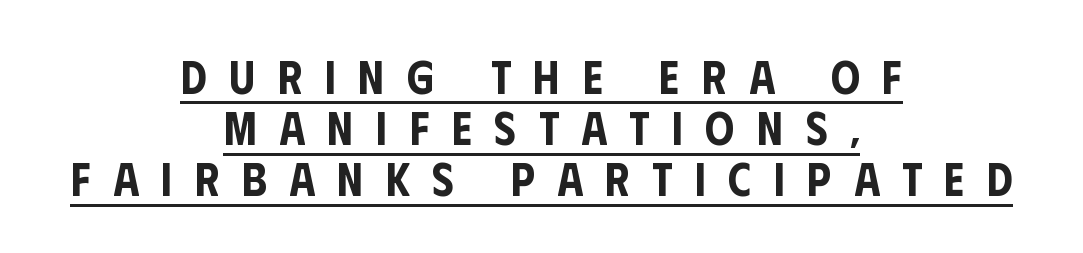
{"serif": "no", "italic": "no", "width": "condensed", "stroke_contrast": "low", "x_height": "large", "monospaced": "no", "underline": "yes", "align": "center", "line_spacing": "tight", "line_spacing_ratio": 1.11, "letter_spacing": "wide", "letter_spacing_em": 0.49, "glyph_px": 46}
